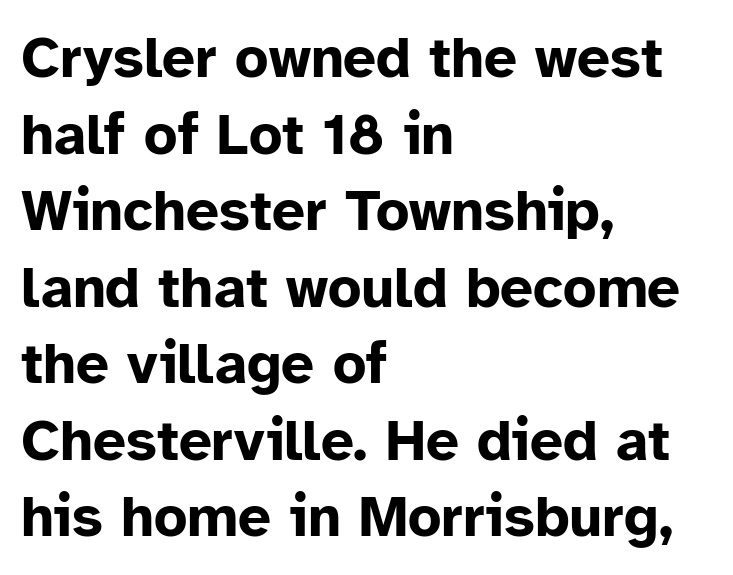
Set as a true bold cut, around the 700 mark. Plain, unruled lines of type. Varying glyph widths throughout — classic text-font behaviour. The face used here is a sans, in the tradition of grotesques and geometrics.
